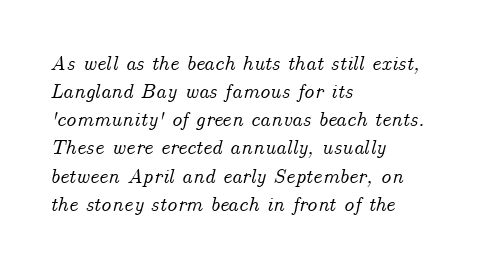
The image shows 21 px text type, italic (leaning right); set left-aligned, normal line spacing (1.34x), normal letter spacing, not underlined.
